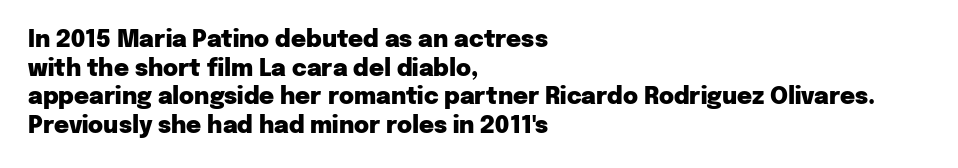
{"italic": "no", "bold": "yes", "underline": "no", "align": "left", "line_spacing": "normal", "line_spacing_ratio": 1.25, "letter_spacing": "normal", "letter_spacing_em": 0.0, "glyph_px": 23}
